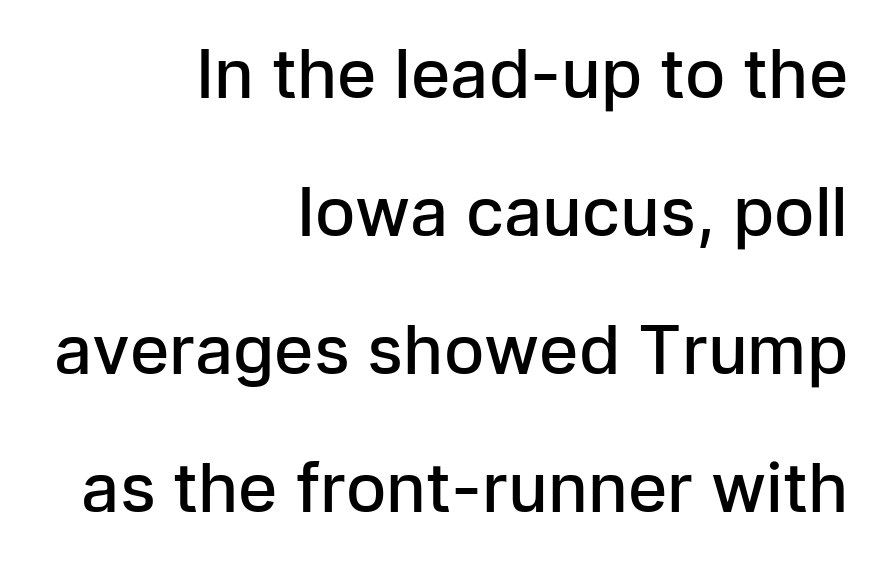
Q: Is the text bold? A: Semi-bold.
Q: Is the text italic (slanted)? A: No, it is upright.
Q: Is the typeface a serif or a sans-serif typeface? A: Sans-serif.
Q: Is the text underlined? A: No.
Q: How is the paragraph aligned? A: Right-aligned.
Q: Is the spacing between letters normal or unusually wide? A: Normal.
Q: Is the spacing between lines tight, normal or loose? A: Loose.
Q: Width (condensed, normal, or wide)? A: Normal.
Q: Stroke contrast? A: Low.
Q: x-height? A: Medium.
Q: Monospaced? A: No.
